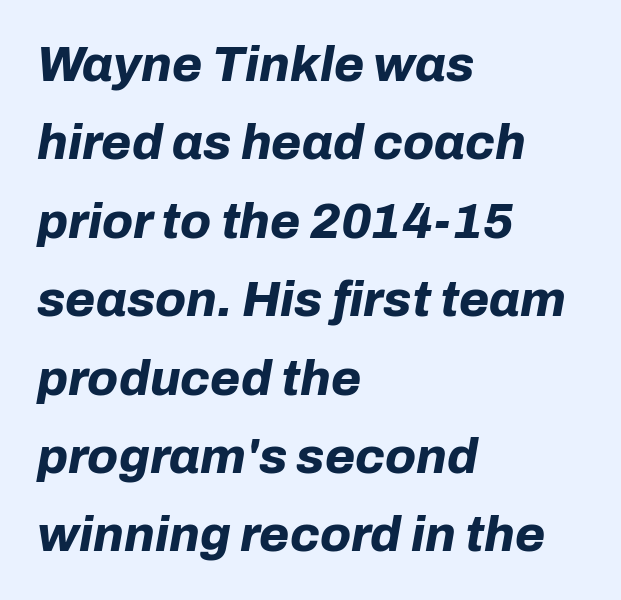
Emphasis-style slanted type is in use. The passage shown is typed in a proportional face where columns would drift. The foot of each line stays bare and open. Line starts are locked; line ends wander. The glyphs have the mass of a bold cut.
